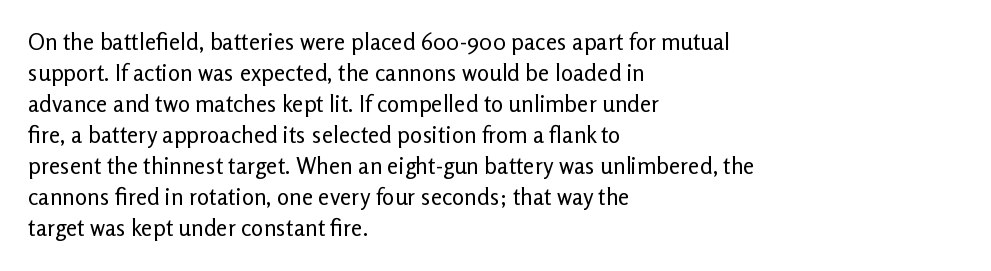
{"italic": "no", "bold": "no", "underline": "no", "align": "left", "line_spacing": "normal", "line_spacing_ratio": 1.35, "letter_spacing": "normal", "letter_spacing_em": 0.0, "glyph_px": 23}
